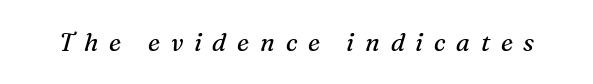
The image shows 25 px text type, italic (leaning right); set unusually wide letter spacing (+0.43 em), not underlined.
